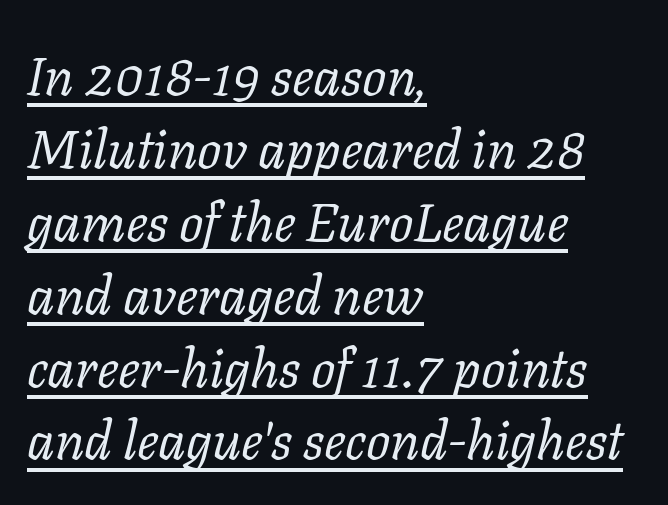
{"serif": "yes", "italic": "yes", "lean": "right", "slant_degrees": 11, "bold": "no", "weight": "regular", "width": "normal", "stroke_contrast": "low", "x_height": "medium", "monospaced": "no", "underline": "yes", "align": "left", "line_spacing": "normal", "line_spacing_ratio": 1.35, "letter_spacing": "normal", "letter_spacing_em": 0.0, "glyph_px": 54}
